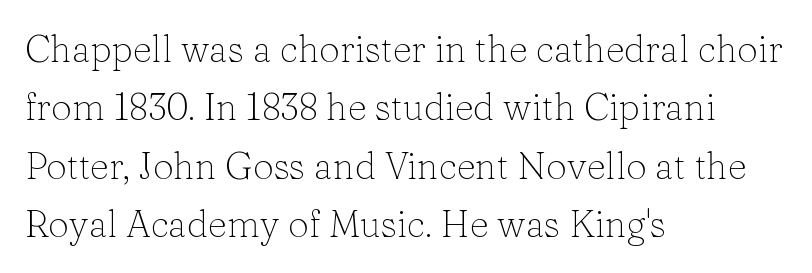
The image shows 37 px light serif type, upright; set left-aligned, normal line spacing (1.58x), normal letter spacing, not underlined; low stroke contrast and a medium x-height.
